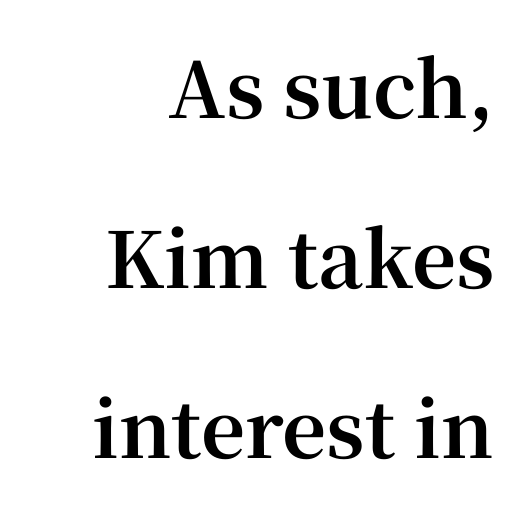
{"serif": "yes", "italic": "no", "bold": "yes", "weight": "bold", "width": "normal", "stroke_contrast": "high", "x_height": "medium", "monospaced": "no", "underline": "no", "align": "right", "line_spacing": "loose", "line_spacing_ratio": 2.21, "letter_spacing": "normal", "letter_spacing_em": 0.0, "glyph_px": 77}
